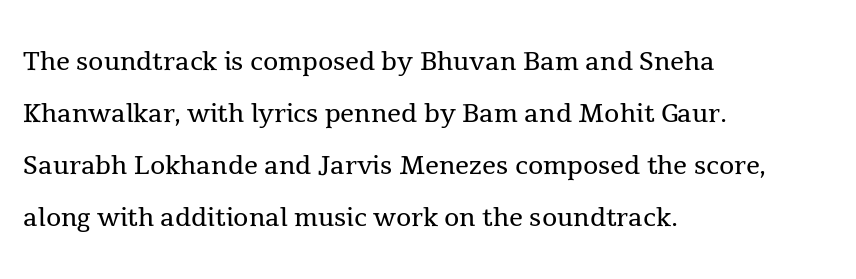
Unbolded letterforms with no extra heft. Character widths vary here, with narrow letters taking less room than wide ones. The horizontal fit of the characters is conventional and even. Only glyphs here, with clear space below each row. What's the leading like? Ordinary, nothing unusual. Visually the block forms a straight wall on the left and a jagged coastline on the right.
